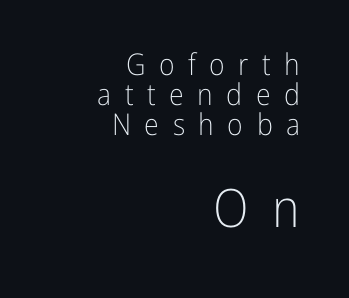
The rendering inserts visible extra space after every character. A light-to-regular cut is what we see here. Is the block centered? No — it sits flush against the right margin. The words here are not underlined. The lower block of text is set noticeably larger than the block above it. The type family on display is of the sans-serif kind.
